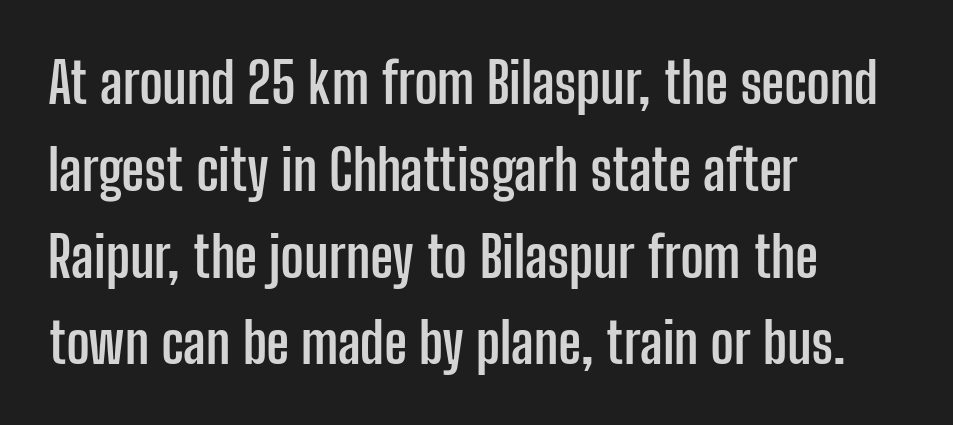
The image shows 56 px semibold, condensed sans-serif type, upright; set left-aligned, normal line spacing (1.55x), normal letter spacing, not underlined; low stroke contrast and a medium x-height.
